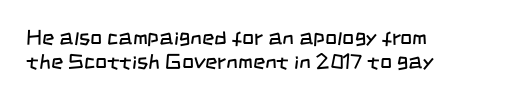
Q: Is the text bold? A: No.
Q: Is the text underlined? A: No.
Q: How is the paragraph aligned? A: Left-aligned.
Q: Is the spacing between letters normal or unusually wide? A: Normal.
Q: Is the spacing between lines tight, normal or loose? A: Tight.
